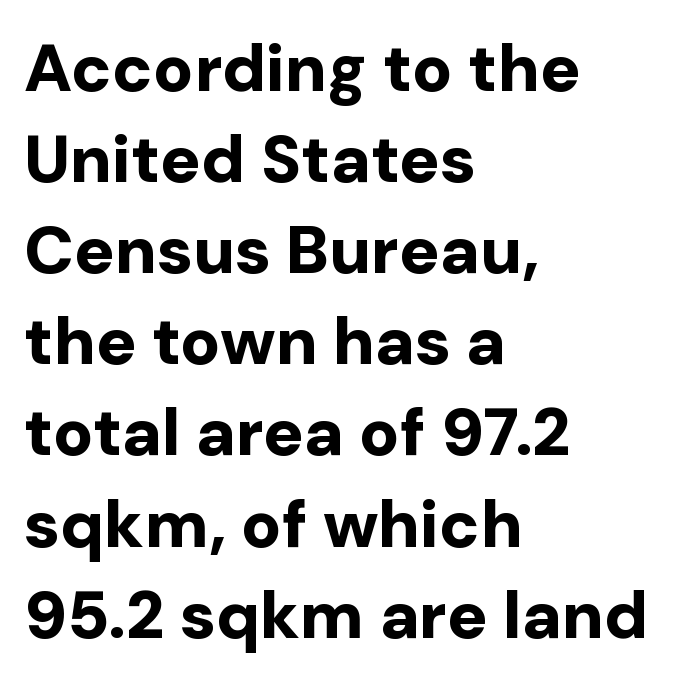
{"serif": "no", "italic": "no", "bold": "yes", "weight": "bold", "width": "normal", "stroke_contrast": "low", "x_height": "medium", "monospaced": "no", "underline": "no", "align": "left", "line_spacing": "normal", "line_spacing_ratio": 1.36, "letter_spacing": "normal", "letter_spacing_em": 0.0, "glyph_px": 67}
